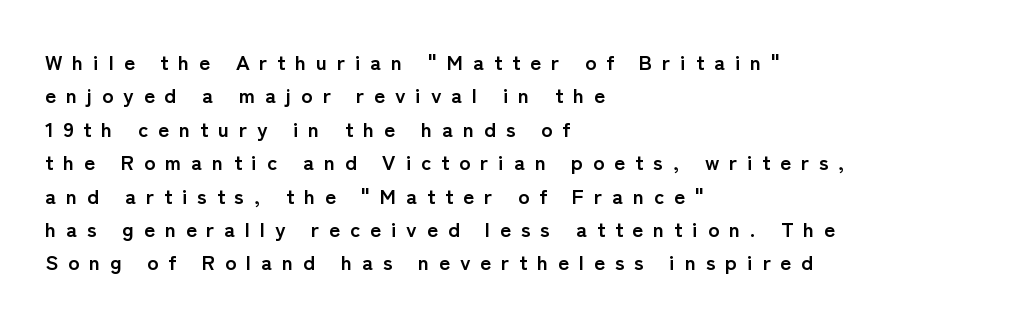
{"italic": "no", "bold": "yes", "underline": "no", "align": "left", "line_spacing": "normal", "line_spacing_ratio": 1.59, "letter_spacing": "wide", "letter_spacing_em": 0.47, "glyph_px": 21}
